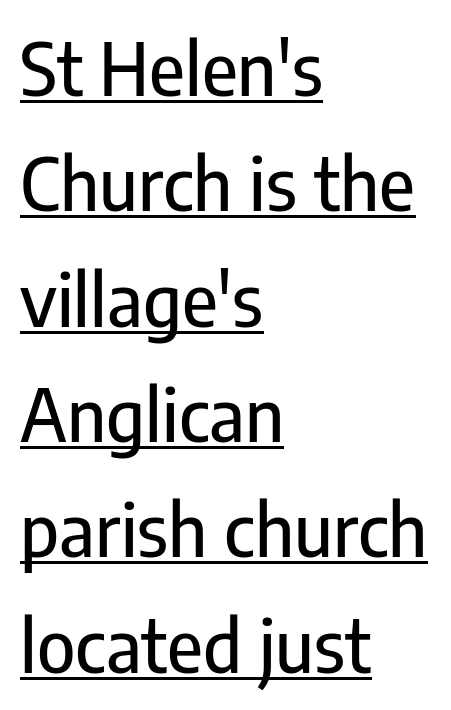
Q: Is the text italic (slanted)? A: No, it is upright.
Q: Is the typeface a serif or a sans-serif typeface? A: Sans-serif.
Q: Is the text underlined? A: Yes.
Q: How is the paragraph aligned? A: Left-aligned.
Q: Is the spacing between letters normal or unusually wide? A: Normal.
Q: Is the spacing between lines tight, normal or loose? A: Normal.
Q: Width (condensed, normal, or wide)? A: Condensed.
Q: Stroke contrast? A: Low.
Q: x-height? A: Medium.
Q: Monospaced? A: No.
